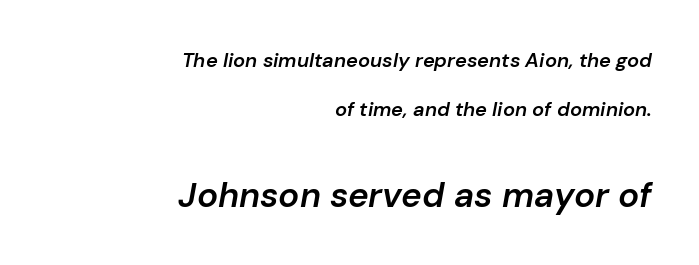
The letters advance in unequal steps, a hallmark of proportional type. Looking at the ascenders, they clearly lean. Line ends are locked; line starts wander. Letters rest on an invisible, unmarked baseline. Notice the strokes are somewhat thickened but not fully heavy: this is a semibold.
